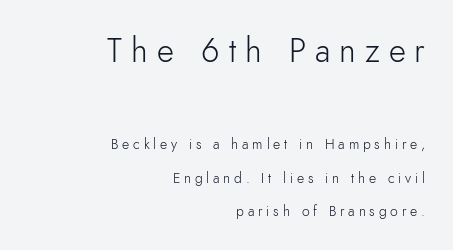
The image shows 33 px light sans-serif type, upright; set right-aligned, loose line spacing (2.41x), unusually wide letter spacing (+0.27 em), not underlined; the first (top) block is 2.36x larger; low stroke contrast and a small x-height.
